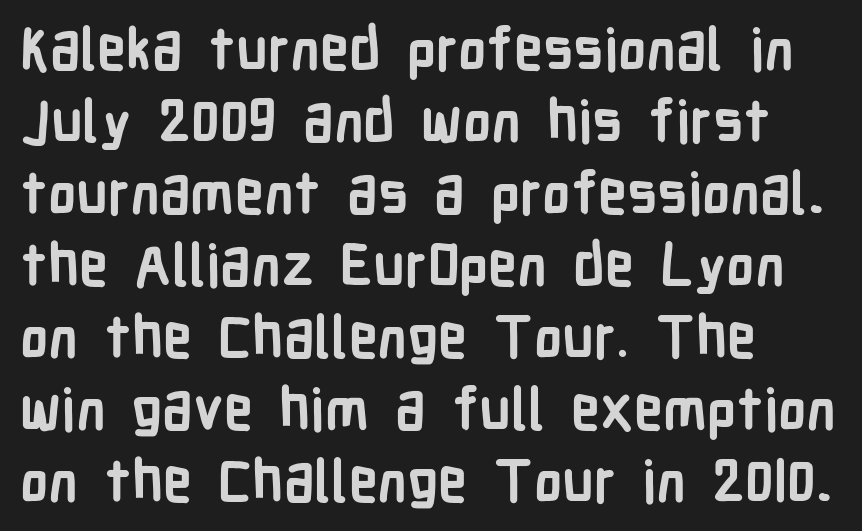
{"serif": "no", "italic": "no", "bold": "yes", "weight": "semibold", "width": "condensed", "stroke_contrast": "low", "x_height": "medium", "monospaced": "no", "underline": "no", "align": "left", "line_spacing_ratio": 1.24, "letter_spacing": "normal", "letter_spacing_em": 0.0, "glyph_px": 58}
